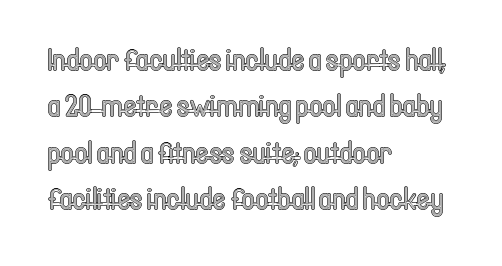
{"italic": "no", "width": "condensed", "x_height": "medium", "monospaced": "no", "underline": "no", "align": "left", "line_spacing": "normal", "line_spacing_ratio": 1.45, "letter_spacing": "normal", "letter_spacing_em": 0.0, "glyph_px": 32}
